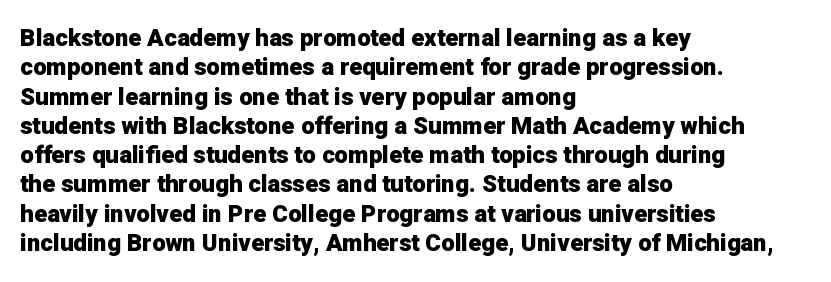
Check the space under the baseline: it is left empty. Words appear dense and cohesive because spacing is normal. Summary of weight: heavy, a full bold. Caption: multi-line text, flush left, ragged right.
